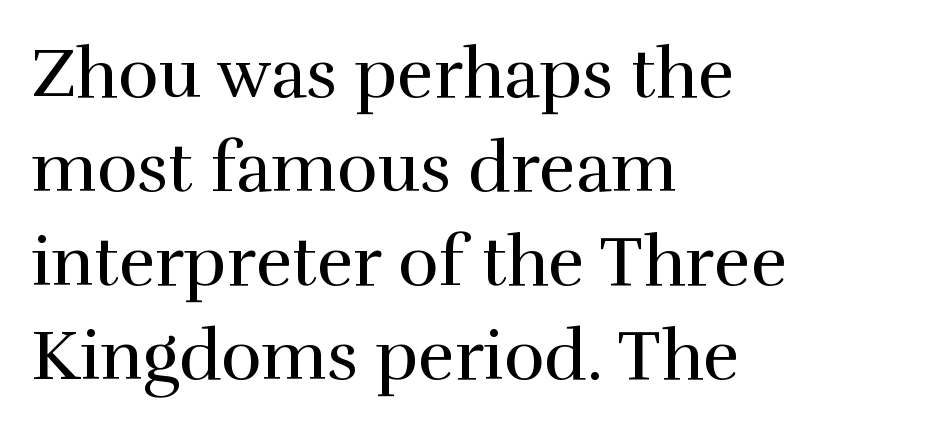
The image shows 69 px regular-weight serif type, upright; set left-aligned, normal line spacing (1.36x), normal letter spacing, not underlined; high stroke contrast and a medium x-height.
